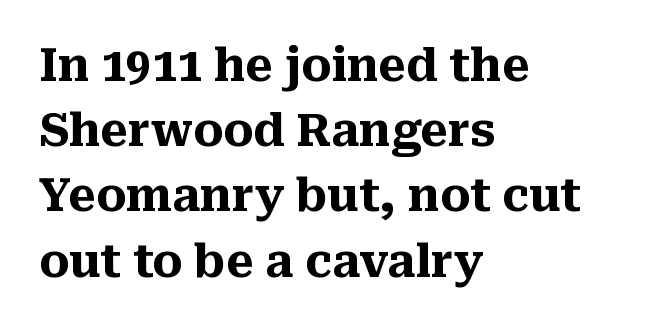
The leading is moderate, giving the passage an even texture. Each glyph is drawn with heavy, bold strokes. The characters display serif detailing at their extremities. Layout note: lines flush left. The letters advance in unequal steps, a hallmark of proportional type. Posture: vertical.
